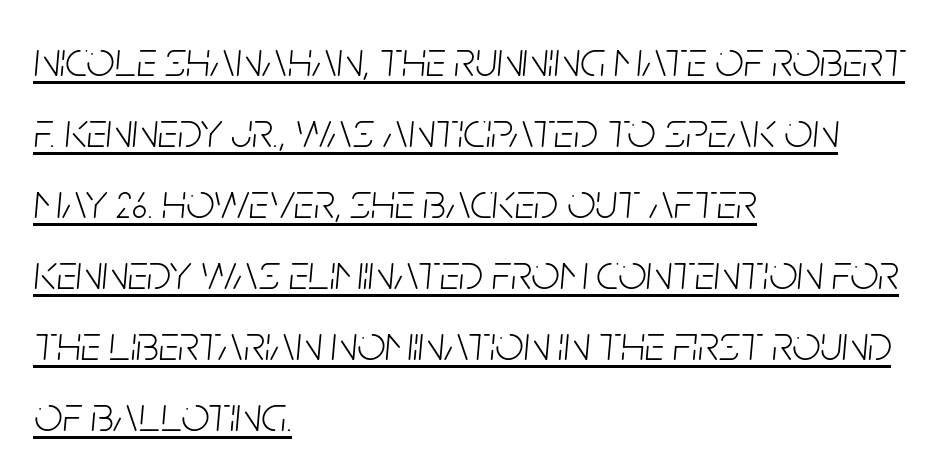
Q: Is the text bold? A: No.
Q: Is the text italic (slanted)? A: Yes, it leans right by about 5 degrees.
Q: Is the text underlined? A: Yes.
Q: How is the paragraph aligned? A: Left-aligned.
Q: Is the spacing between letters normal or unusually wide? A: Normal.
Q: Is the spacing between lines tight, normal or loose? A: Normal.
Q: Width (condensed, normal, or wide)? A: Condensed.
Q: Stroke contrast? A: Low.
Q: x-height? A: Large.
Q: Monospaced? A: No.
